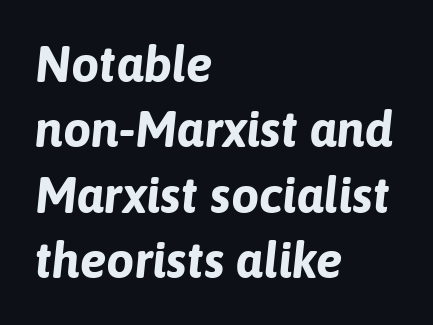
{"italic": "yes", "lean": "right", "slant_degrees": 6, "bold": "yes", "weight": "bold", "width": "normal", "stroke_contrast": "low", "x_height": "medium", "monospaced": "no", "underline": "no", "align": "left", "line_spacing": "normal", "line_spacing_ratio": 1.31, "letter_spacing": "normal", "letter_spacing_em": 0.0, "glyph_px": 50}
